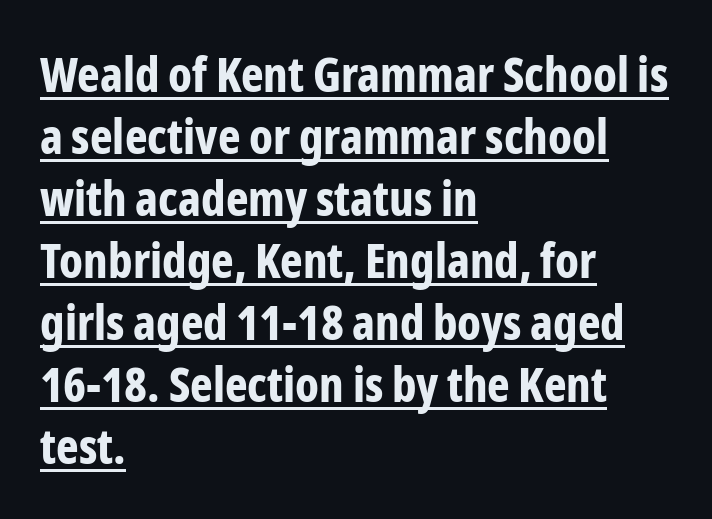
The letters stand upright; this is a roman face. The letters advance in unequal steps, a hallmark of proportional type. What's the leading like? Ordinary, nothing unusual. Bold? Absolutely — the strokes are thick and heavy. A typesetter would call this zero additional tracking.
